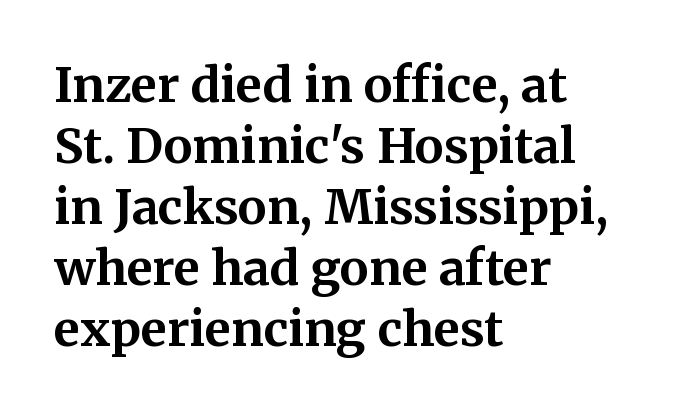
{"serif": "yes", "italic": "no", "bold": "yes", "weight": "bold", "width": "normal", "stroke_contrast": "medium", "x_height": "medium", "monospaced": "no", "underline": "no", "align": "left", "line_spacing": "normal", "line_spacing_ratio": 1.27, "letter_spacing": "normal", "letter_spacing_em": 0.0, "glyph_px": 48}
